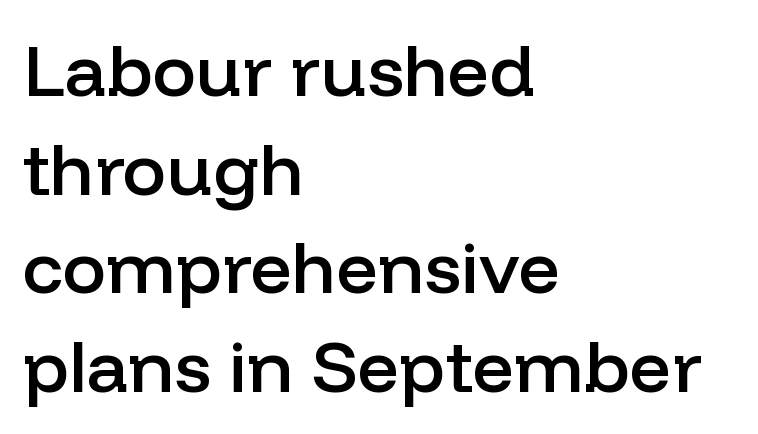
{"serif": "no", "italic": "no", "bold": "semi", "weight": "semibold", "width": "normal", "stroke_contrast": "low", "x_height": "medium", "monospaced": "no", "underline": "no", "align": "left", "line_spacing": "normal", "line_spacing_ratio": 1.35, "letter_spacing": "normal", "letter_spacing_em": 0.0, "glyph_px": 73}
